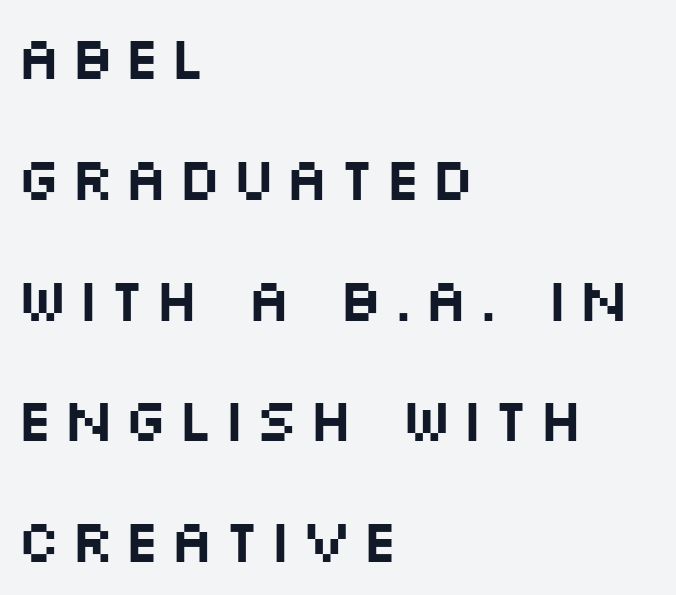
Q: Is the text italic (slanted)? A: No, it is upright.
Q: Is the typeface a serif or a sans-serif typeface? A: Sans-serif.
Q: Is the text underlined? A: No.
Q: How is the paragraph aligned? A: Left-aligned.
Q: Is the spacing between lines tight, normal or loose? A: Loose.
Q: Width (condensed, normal, or wide)? A: Wide.
Q: Stroke contrast? A: Medium.
Q: x-height? A: Large.
Q: Monospaced? A: No.
